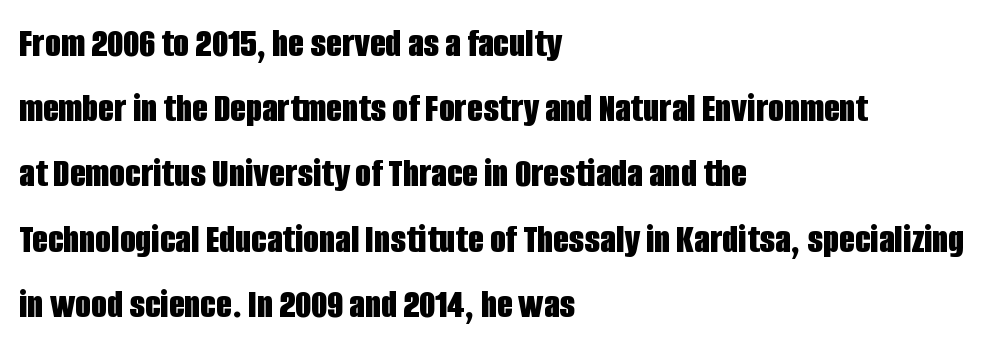
The image shows 41 px bold, condensed sans-serif type, upright; set left-aligned, normal line spacing (1.59x), normal letter spacing, not underlined; low stroke contrast and a large x-height.
